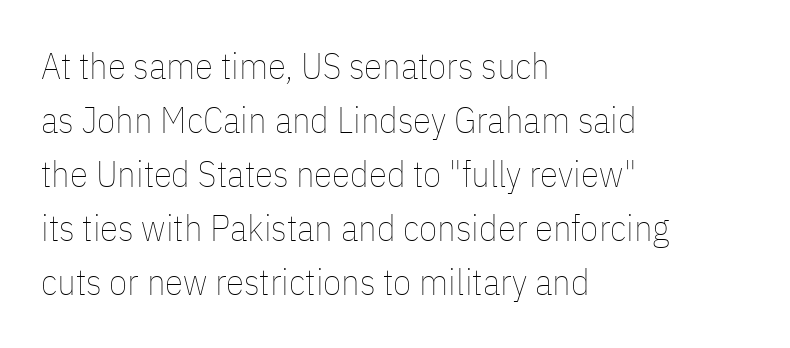
{"italic": "no", "bold": "no", "weight": "thin", "width": "condensed", "stroke_contrast": "low", "x_height": "medium", "monospaced": "no", "underline": "no", "align": "left", "line_spacing": "normal", "line_spacing_ratio": 1.46, "letter_spacing": "normal", "letter_spacing_em": 0.0, "glyph_px": 37}
